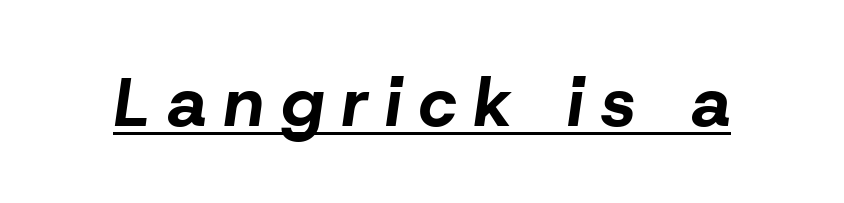
Q: Is the text bold? A: Yes.
Q: Is the text italic (slanted)? A: Yes, it leans right by about 8 degrees.
Q: Is the text underlined? A: Yes.
Q: Is the spacing between letters normal or unusually wide? A: Unusually wide.
Q: Width (condensed, normal, or wide)? A: Normal.
Q: Stroke contrast? A: Low.
Q: x-height? A: Medium.
Q: Monospaced? A: No.
